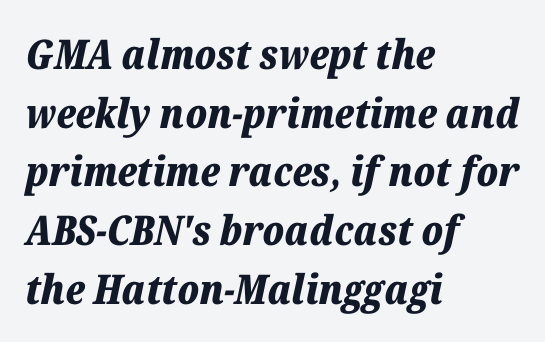
Q: Is the text bold? A: Yes.
Q: Is the text italic (slanted)? A: Yes, it leans right by about 12 degrees.
Q: Is the text underlined? A: No.
Q: How is the paragraph aligned? A: Left-aligned.
Q: Is the spacing between letters normal or unusually wide? A: Normal.
Q: Is the spacing between lines tight, normal or loose? A: Normal.
Q: Width (condensed, normal, or wide)? A: Normal.
Q: Stroke contrast? A: Low.
Q: x-height? A: Medium.
Q: Monospaced? A: No.
